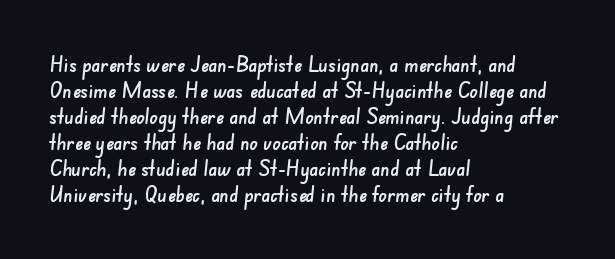
Q: Is the text underlined? A: No.
Q: How is the paragraph aligned? A: Left-aligned.
Q: Is the spacing between letters normal or unusually wide? A: Normal.
